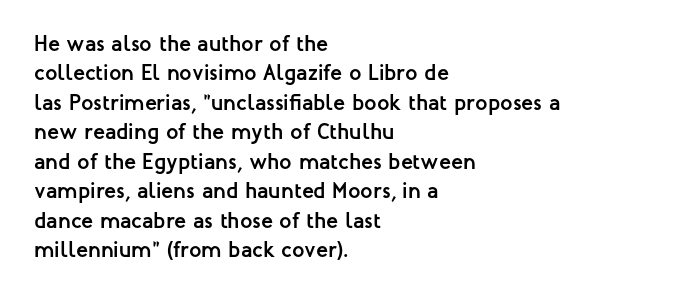
{"italic": "no", "bold": "yes", "underline": "no", "align": "left", "line_spacing": "normal", "line_spacing_ratio": 1.34, "letter_spacing": "normal", "letter_spacing_em": 0.0, "glyph_px": 22}
